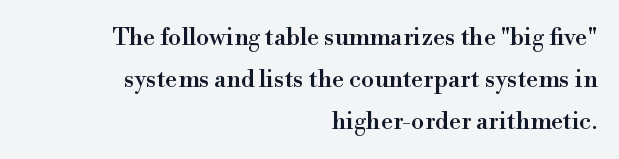
Q: Is the text italic (slanted)? A: No, it is upright.
Q: Is the text underlined? A: No.
Q: How is the paragraph aligned? A: Right-aligned.
Q: Is the spacing between letters normal or unusually wide? A: Normal.
